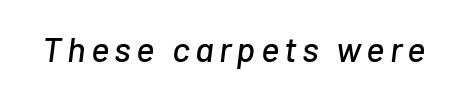
This is oblique type, the kind used for emphasis or titles. Character widths vary here, with narrow letters taking less room than wide ones. The string is rendered with underlining switched off.
